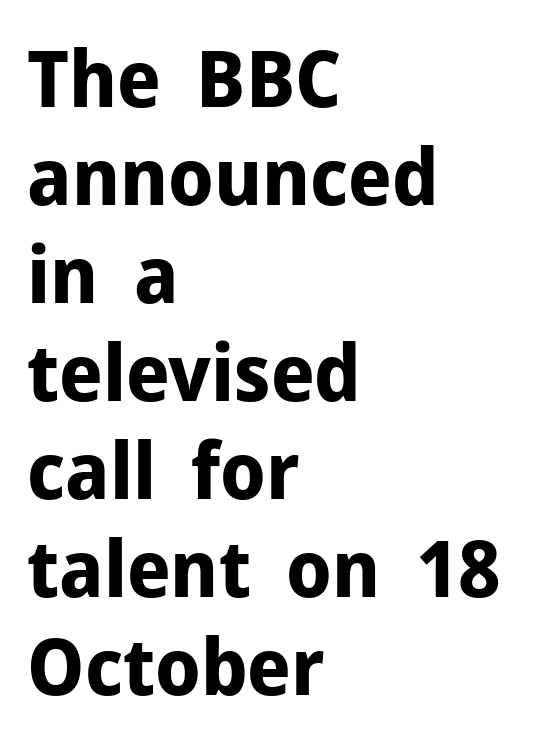
The horizontal fit of the characters is conventional and even. The strip under each line holds only bare page. The typesetting leans heavy: a genuine bold. Note: no serifs on the glyphs. Italic: no, the glyphs are upright roman.
